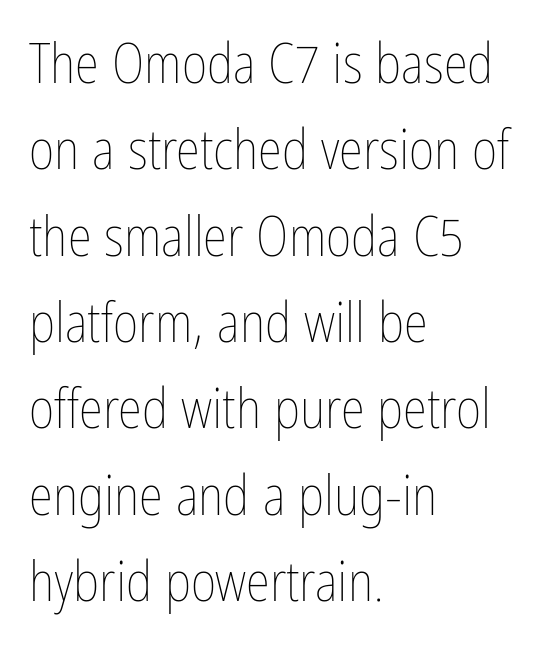
Ascenders rise straight up at ninety degrees. These lines sit exactly where default settings would place them. Does the copy run flush right? No — it runs flush left. Stems here are at most as thick as an everyday book face. You could call the tracking neutral — neither tight nor loose. Descenders are the only things crossing below the line.
